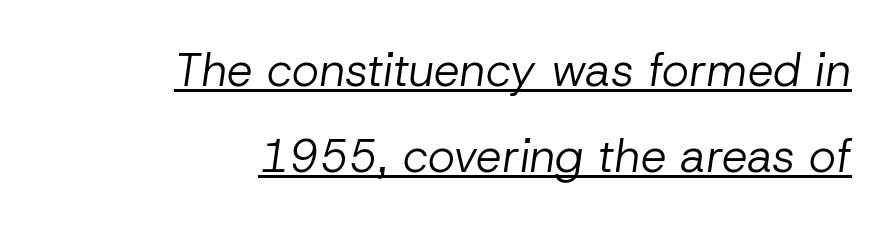
The string is rendered with underlining switched on. In terms of letterspacing, this is plain default setting. Ink coverage per letter is moderate at most. Every character sits at an angle, as italics do. Think of a printed novel: that variable character pitch is what you see here.
